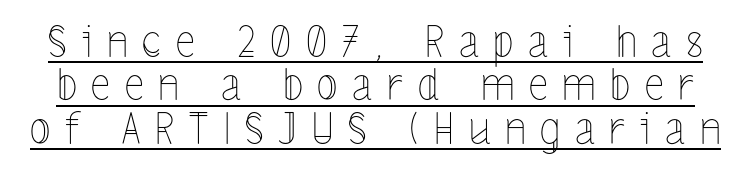
The image shows 43 px thin, condensed type, upright; set tight line spacing (1.01x), unusually wide letter spacing (+0.34 em), underlined; a medium x-height.
